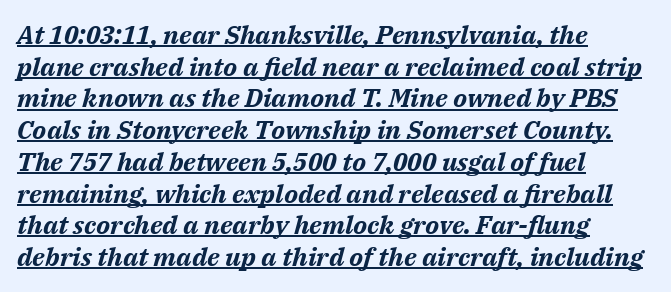
Q: Is the text bold? A: Yes.
Q: Is the text italic (slanted)? A: Yes, it leans right by about 14 degrees.
Q: Is the text underlined? A: Yes.
Q: How is the paragraph aligned? A: Left-aligned.
Q: Is the spacing between letters normal or unusually wide? A: Normal.
